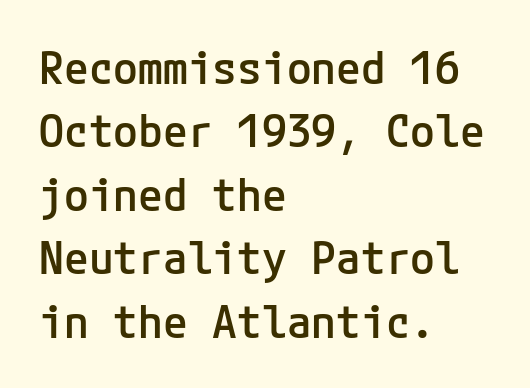
The image shows 45 px semibold sans-serif type, upright; set left-aligned, normal line spacing (1.41x), normal letter spacing, not underlined; low stroke contrast and a medium x-height.
